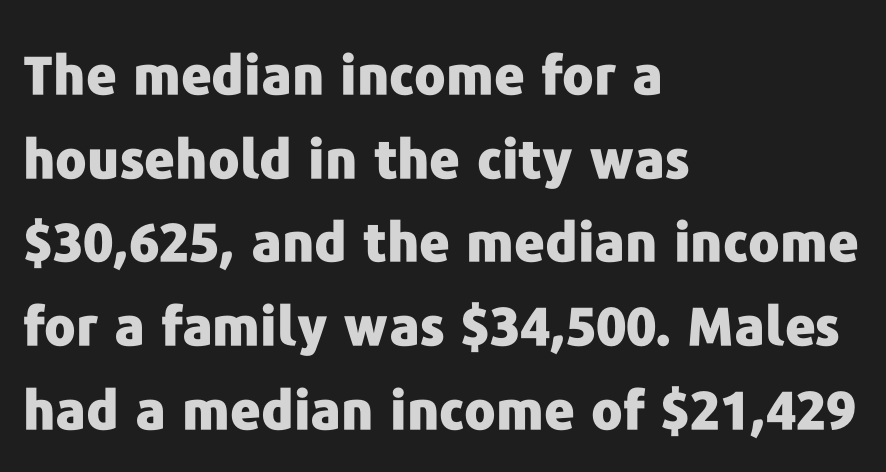
The image shows 53 px heavy sans-serif type, upright; set left-aligned, normal line spacing (1.58x), normal letter spacing, not underlined; low stroke contrast and a medium x-height.
